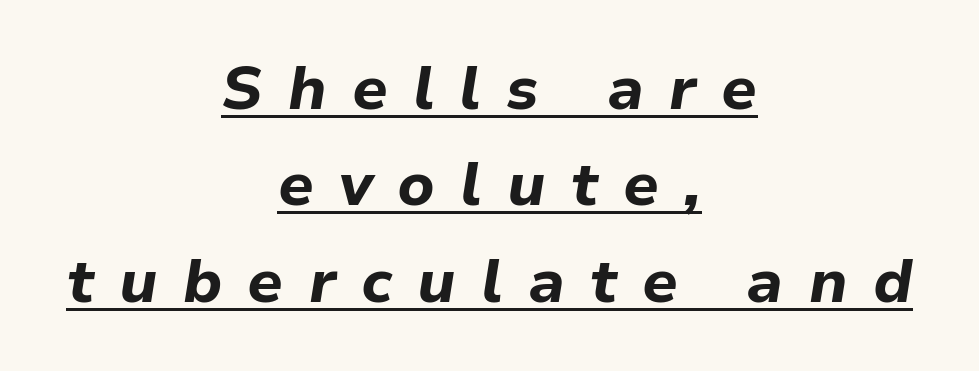
Q: Is the text bold? A: Yes.
Q: Is the text italic (slanted)? A: Yes, it leans right by about 9 degrees.
Q: Is the text underlined? A: Yes.
Q: How is the paragraph aligned? A: Centered.
Q: Is the spacing between letters normal or unusually wide? A: Unusually wide.
Q: Is the spacing between lines tight, normal or loose? A: Normal.
Q: Width (condensed, normal, or wide)? A: Normal.
Q: Stroke contrast? A: Low.
Q: x-height? A: Medium.
Q: Monospaced? A: No.
